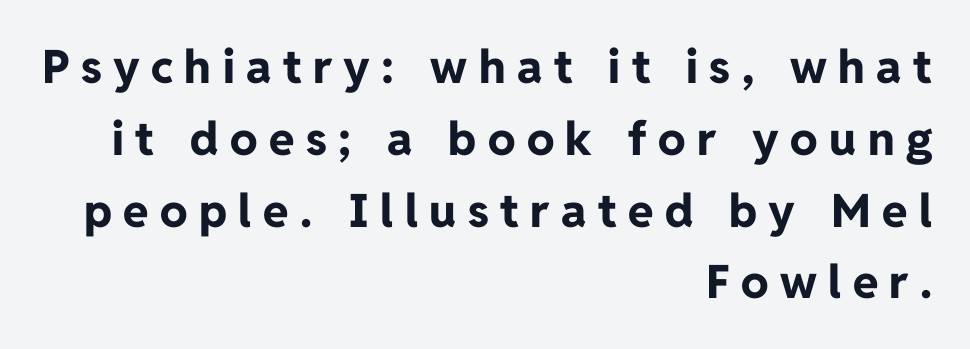
The block of text has a typical density, with ordinary space between rows. Short and long lines alike share a common ending point at right. Honestly, there is no underline to notice here at all. Short note: letters widely spaced.
